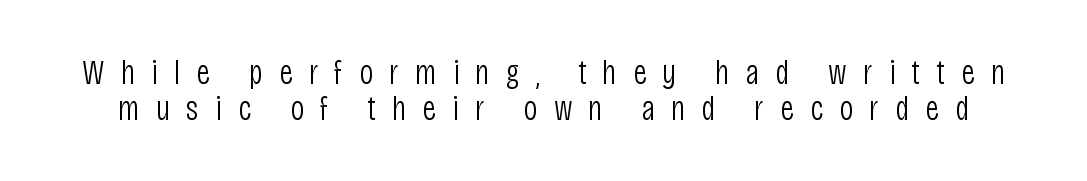
Q: Is the text bold? A: No.
Q: Is the text italic (slanted)? A: No, it is upright.
Q: Is the typeface a serif or a sans-serif typeface? A: Sans-serif.
Q: Is the text underlined? A: No.
Q: Is the spacing between letters normal or unusually wide? A: Unusually wide.
Q: Is the spacing between lines tight, normal or loose? A: Tight.
Q: Width (condensed, normal, or wide)? A: Condensed.
Q: Stroke contrast? A: Low.
Q: x-height? A: Large.
Q: Monospaced? A: No.
